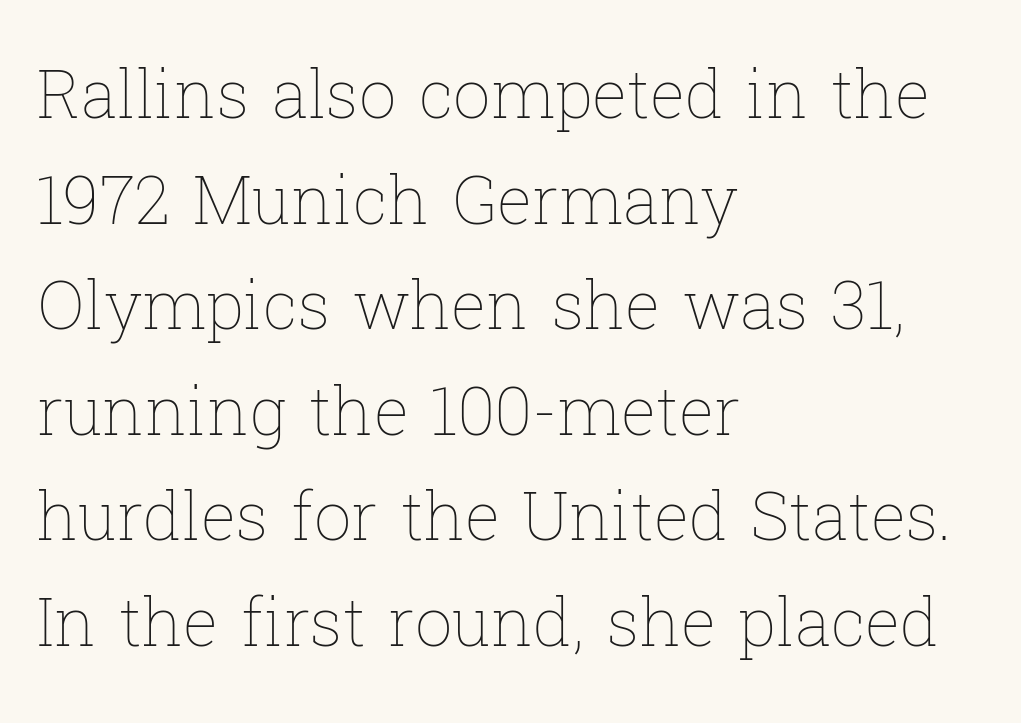
{"italic": "no", "bold": "no", "weight": "thin", "width": "normal", "stroke_contrast": "low", "x_height": "medium", "monospaced": "no", "underline": "no", "align": "left", "line_spacing": "normal", "line_spacing_ratio": 1.6, "letter_spacing": "normal", "letter_spacing_em": 0.0, "glyph_px": 66}
